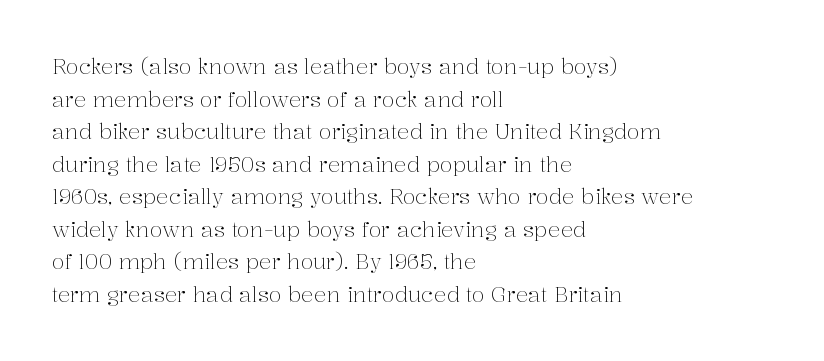
Q: Is the text bold? A: No.
Q: Is the text italic (slanted)? A: No, it is upright.
Q: Is the text underlined? A: No.
Q: How is the paragraph aligned? A: Left-aligned.
Q: Is the spacing between letters normal or unusually wide? A: Normal.
Q: Is the spacing between lines tight, normal or loose? A: Normal.
